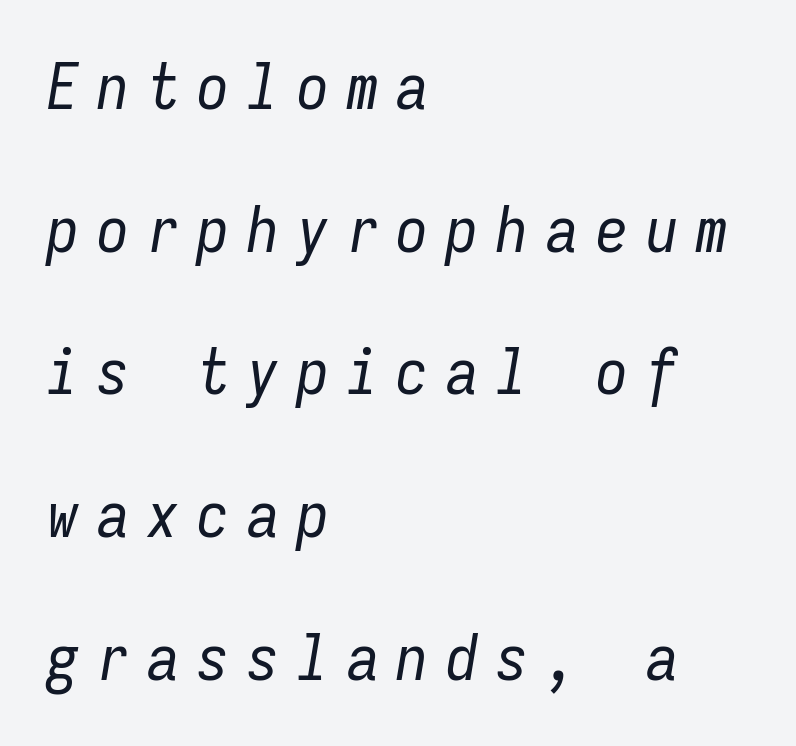
The image shows 64 px regular-weight, condensed type, italic (leaning right), monospaced; set left-aligned, loose line spacing (2.23x), unusually wide letter spacing (+0.28 em), not underlined; low stroke contrast and a medium x-height.
